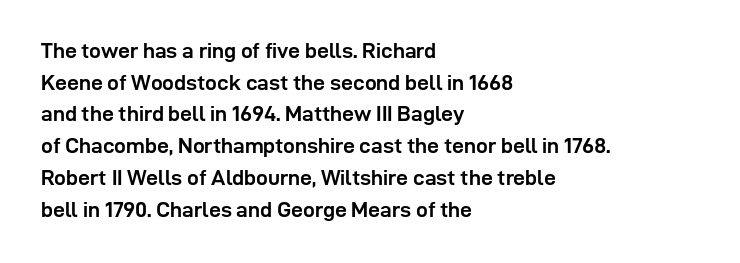
This is roman type, the default non-slanted kind. Observe the ordinary spacing: letters are neighbours, not strangers. The space between consecutive lines is moderate. Leftover space on each line is placed entirely after the last word. The string is rendered with underlining switched off. What weight is shown? A full bold with thick strokes.
